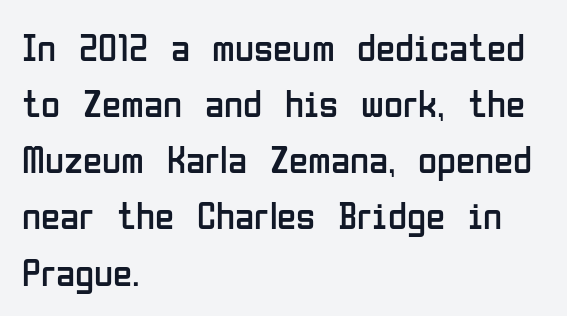
The image shows 39 px regular-weight, condensed sans-serif type, upright; set left-aligned, normal line spacing (1.44x), normal letter spacing, not underlined; low stroke contrast and a medium x-height.
